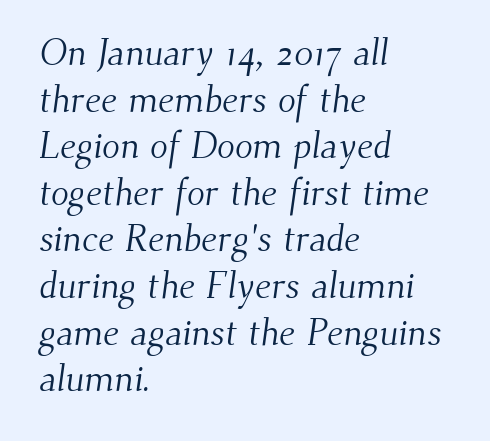
The lines are quadded left. The type family on display is of the serif kind. Does the leading feel generous? No, just average. Here the designer chose a conventional face with non-uniform glyph widths.
